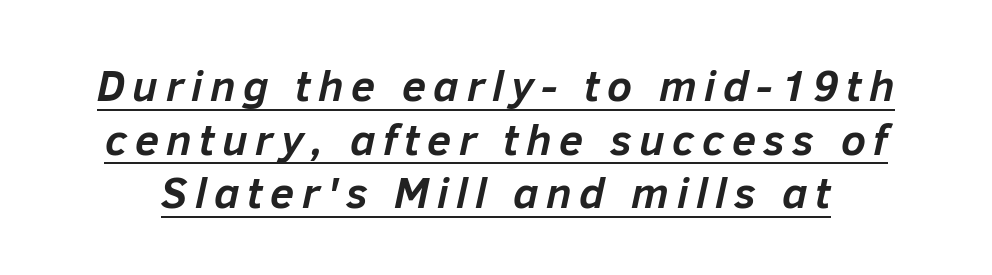
{"italic": "yes", "lean": "right", "slant_degrees": 12, "bold": "yes", "weight": "semibold", "width": "normal", "stroke_contrast": "low", "x_height": "medium", "monospaced": "no", "underline": "yes", "line_spacing_ratio": 1.22, "glyph_px": 44}
